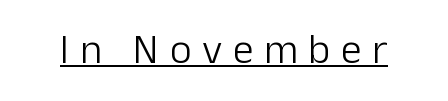
Q: Is the text bold? A: No.
Q: Is the text italic (slanted)? A: No, it is upright.
Q: Is the typeface a serif or a sans-serif typeface? A: Sans-serif.
Q: Is the text underlined? A: Yes.
Q: Is the spacing between letters normal or unusually wide? A: Unusually wide.
Q: Width (condensed, normal, or wide)? A: Normal.
Q: Stroke contrast? A: Low.
Q: x-height? A: Medium.
Q: Monospaced? A: No.
